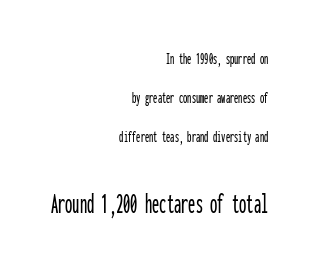
{"serif": "no", "italic": "no", "width": "condensed", "stroke_contrast": "low", "x_height": "medium", "monospaced": "yes", "underline": "no", "align": "right", "line_spacing": "loose", "line_spacing_ratio": 2.28, "letter_spacing": "normal", "letter_spacing_em": 0.0, "larger_block": "second", "size_ratio": 1.71, "glyph_px": 29}
